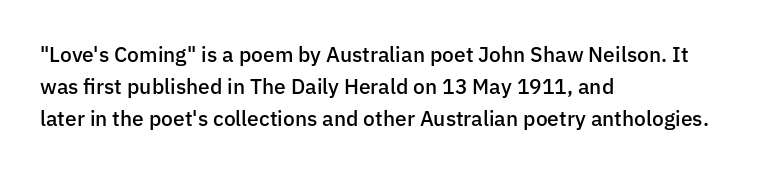
{"italic": "no", "bold": "semi", "underline": "no", "align": "left", "line_spacing": "normal", "line_spacing_ratio": 1.52, "letter_spacing": "normal", "letter_spacing_em": 0.0, "glyph_px": 21}
